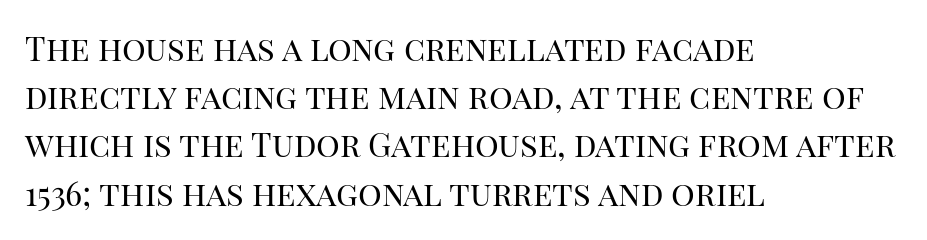
The image shows 33 px regular-weight serif type, upright; set left-aligned, normal line spacing (1.46x), normal letter spacing, not underlined; high stroke contrast and a large x-height.
